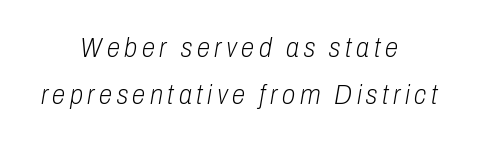
Q: Is the text bold? A: No.
Q: Is the text italic (slanted)? A: Yes, it leans right by about 10 degrees.
Q: Is the text underlined? A: No.
Q: How is the paragraph aligned? A: Centered.
